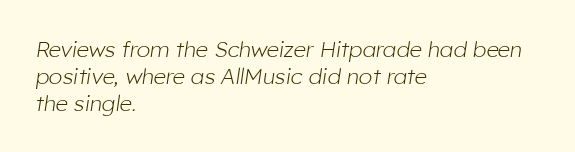
Stroke thickness stays within the range of a standard reading face or lighter. Is the block centered? No — it sits flush against the left margin. Descenders are the only things crossing below the line. Between one letter and the next there's only the usual sliver of space.
